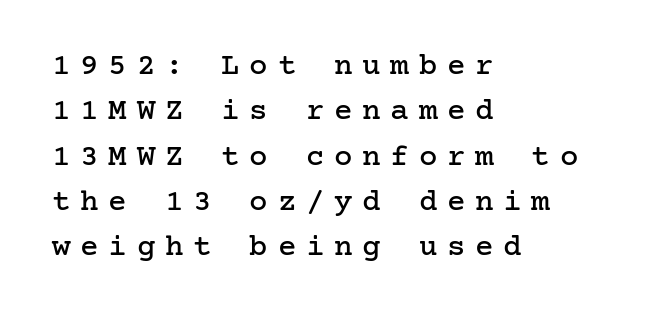
Q: Is the text italic (slanted)? A: No, it is upright.
Q: Is the typeface a serif or a sans-serif typeface? A: Serif.
Q: Is the text underlined? A: No.
Q: How is the paragraph aligned? A: Left-aligned.
Q: Is the spacing between letters normal or unusually wide? A: Unusually wide.
Q: Is the spacing between lines tight, normal or loose? A: Normal.
Q: Width (condensed, normal, or wide)? A: Normal.
Q: Stroke contrast? A: Low.
Q: x-height? A: Medium.
